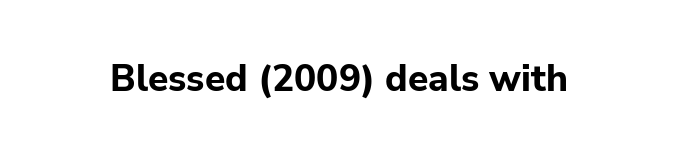
A typesetter would call this zero additional tracking. The zone under the glyphs is completely vacant. The designer went with a sans here, leaving each stem footless. Here the designer chose a conventional face with non-uniform glyph widths. Do the letters lean? They stand straight.
